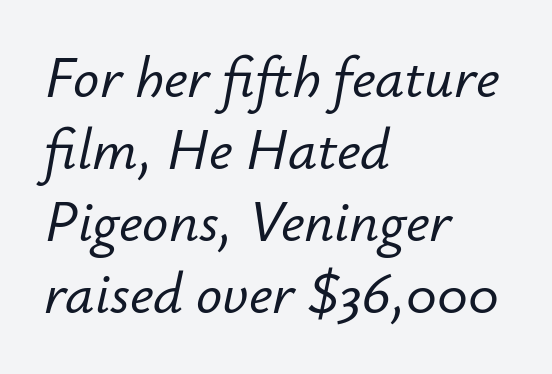
The image shows 58 px text type, italic (leaning right); set left-aligned, line spacing 1.24x, normal letter spacing, not underlined; low stroke contrast and a small x-height.
